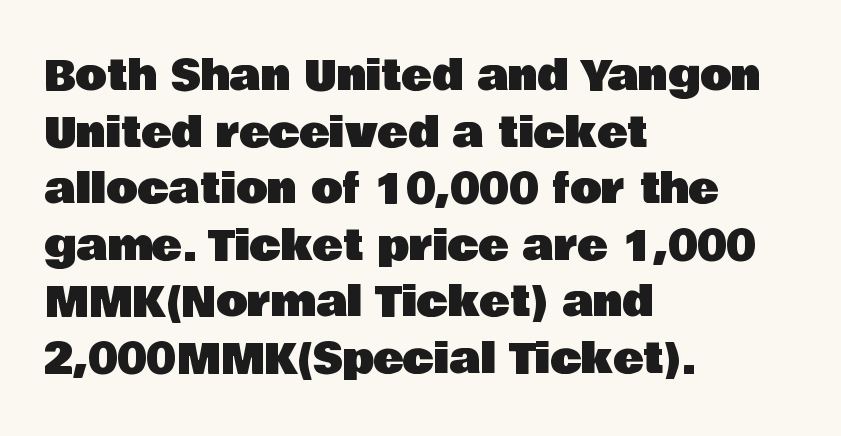
Descenders hang freely into open space. Varying glyph widths throughout — classic text-font behaviour. This rendering leaves character spacing at its baseline value. The rendering uses a moderate line-height, typical for paragraphs.
